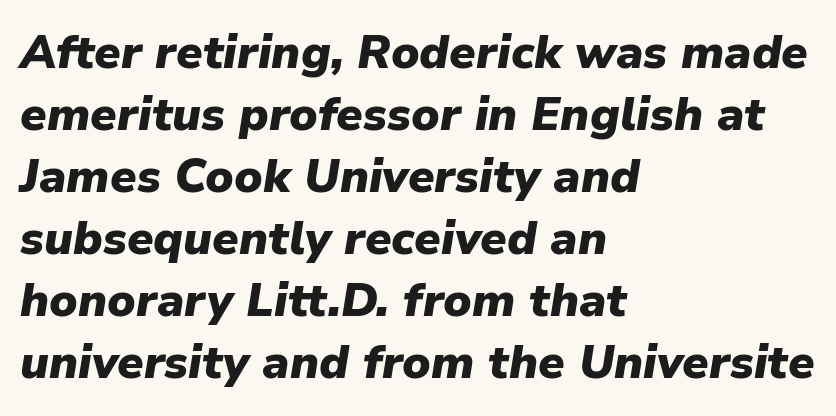
{"italic": "yes", "lean": "right", "slant_degrees": 9, "bold": "yes", "weight": "heavy", "width": "normal", "stroke_contrast": "low", "x_height": "medium", "monospaced": "no", "underline": "no", "align": "left", "line_spacing": "normal", "line_spacing_ratio": 1.32, "letter_spacing": "normal", "letter_spacing_em": 0.0, "glyph_px": 47}
